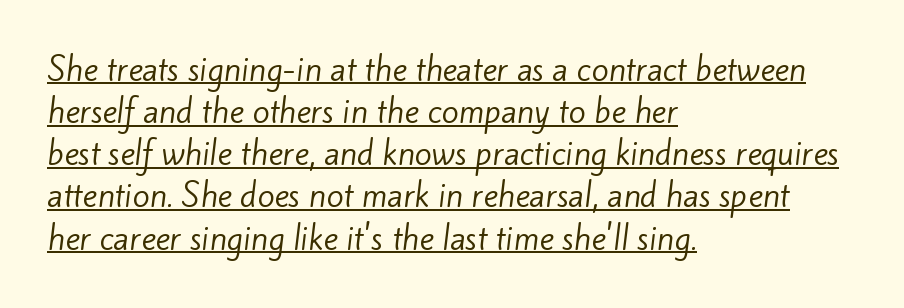
The image shows 31 px regular-weight sans-serif type; set left-aligned, normal line spacing (1.36x), normal letter spacing, underlined; low stroke contrast and a small x-height.
